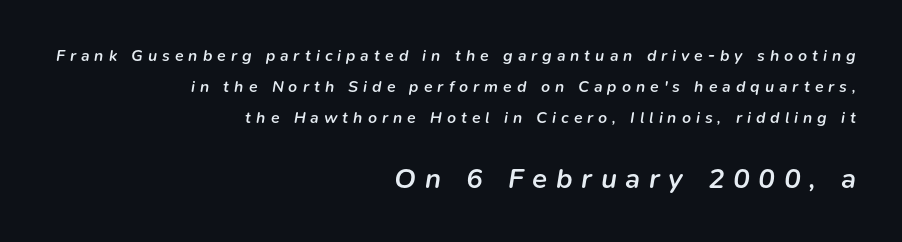
{"italic": "yes", "lean": "right", "slant_degrees": 9, "bold": "semi", "weight": "semibold", "width": "normal", "stroke_contrast": "low", "x_height": "medium", "monospaced": "no", "underline": "no", "align": "right", "line_spacing": "loose", "line_spacing_ratio": 1.94, "letter_spacing": "wide", "letter_spacing_em": 0.31, "larger_block": "second", "size_ratio": 1.75, "glyph_px": 28}
